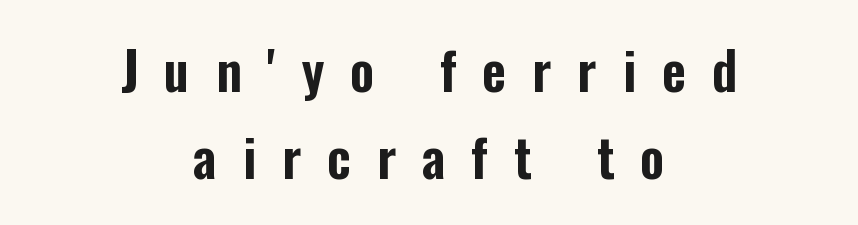
{"serif": "no", "italic": "no", "width": "condensed", "stroke_contrast": "low", "x_height": "medium", "monospaced": "no", "underline": "no", "align": "center", "line_spacing": "normal", "line_spacing_ratio": 1.68, "letter_spacing": "wide", "letter_spacing_em": 0.5, "glyph_px": 52}
